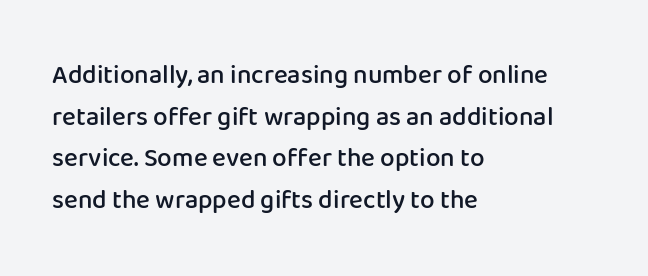
{"italic": "no", "bold": "semi", "underline": "no", "align": "left", "line_spacing": "normal", "line_spacing_ratio": 1.6, "letter_spacing": "normal", "letter_spacing_em": 0.0, "glyph_px": 26}
